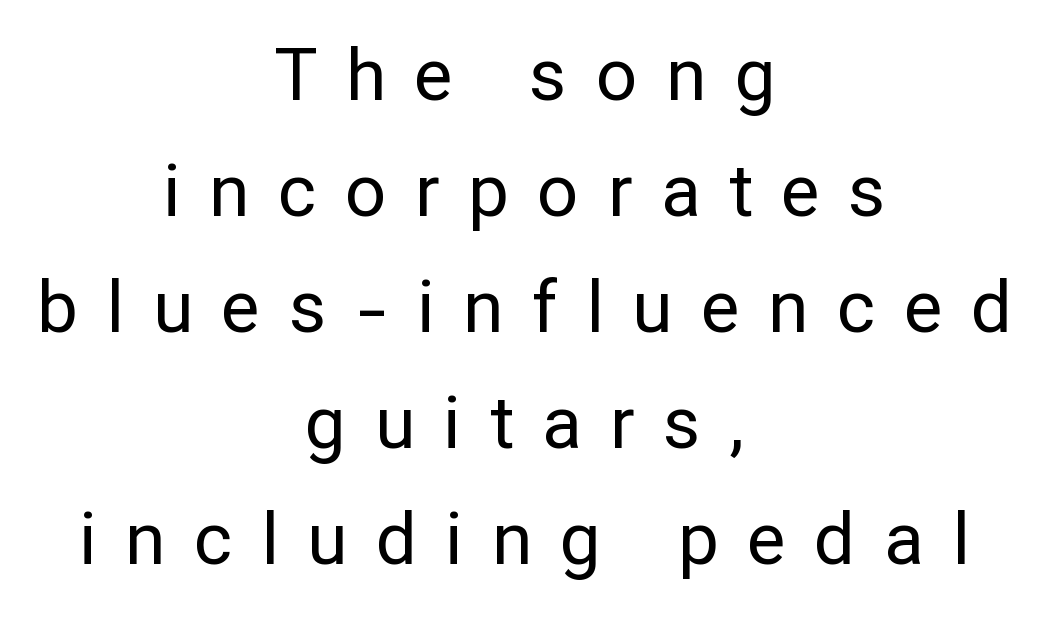
Q: Is the text bold? A: No.
Q: Is the text italic (slanted)? A: No, it is upright.
Q: Is the typeface a serif or a sans-serif typeface? A: Sans-serif.
Q: Is the text underlined? A: No.
Q: How is the paragraph aligned? A: Centered.
Q: Is the spacing between letters normal or unusually wide? A: Unusually wide.
Q: Is the spacing between lines tight, normal or loose? A: Normal.
Q: Width (condensed, normal, or wide)? A: Normal.
Q: Stroke contrast? A: Low.
Q: x-height? A: Medium.
Q: Monospaced? A: No.
